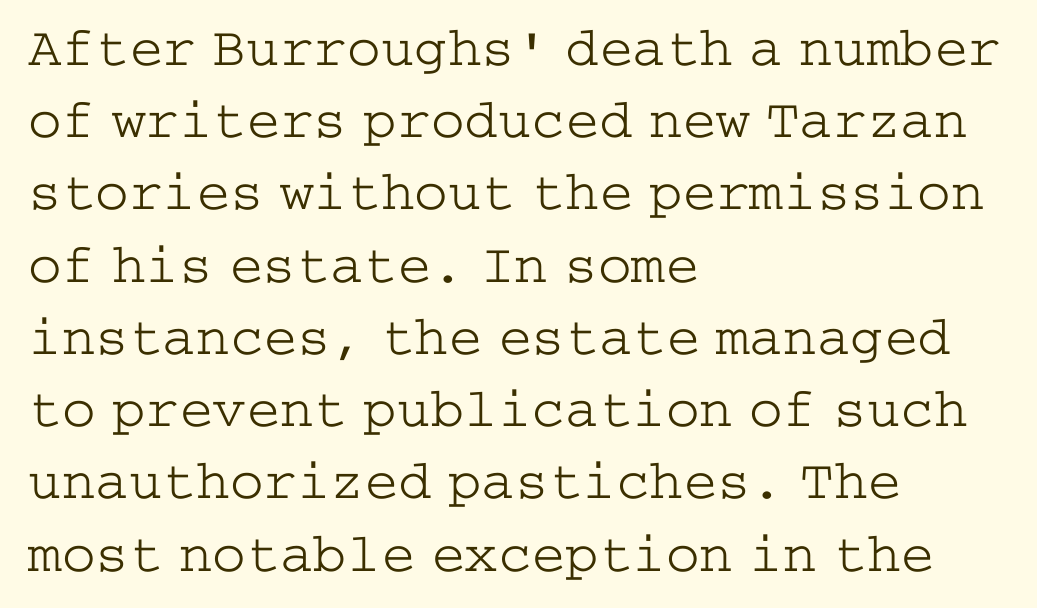
Q: Is the text bold? A: No.
Q: Is the text italic (slanted)? A: No, it is upright.
Q: Is the typeface a serif or a sans-serif typeface? A: Serif.
Q: Is the text underlined? A: No.
Q: How is the paragraph aligned? A: Left-aligned.
Q: Is the spacing between letters normal or unusually wide? A: Normal.
Q: Is the spacing between lines tight, normal or loose? A: Normal.
Q: Width (condensed, normal, or wide)? A: Wide.
Q: Stroke contrast? A: Low.
Q: x-height? A: Medium.
